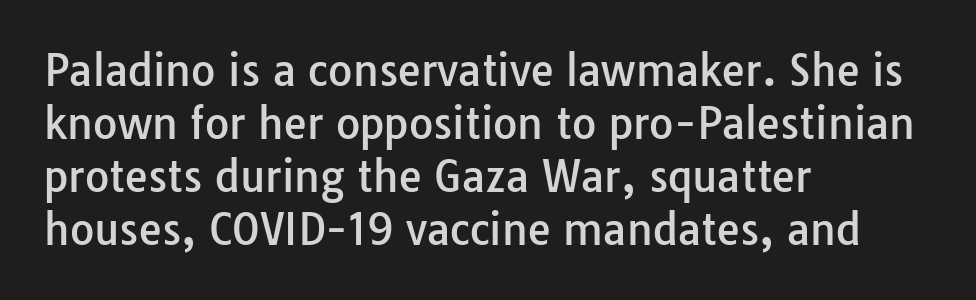
Q: Is the text italic (slanted)? A: No, it is upright.
Q: Is the typeface a serif or a sans-serif typeface? A: Sans-serif.
Q: Is the text underlined? A: No.
Q: How is the paragraph aligned? A: Left-aligned.
Q: Is the spacing between letters normal or unusually wide? A: Normal.
Q: Is the spacing between lines tight, normal or loose? A: Normal.
Q: Width (condensed, normal, or wide)? A: Normal.
Q: Stroke contrast? A: Low.
Q: x-height? A: Medium.
Q: Monospaced? A: No.
